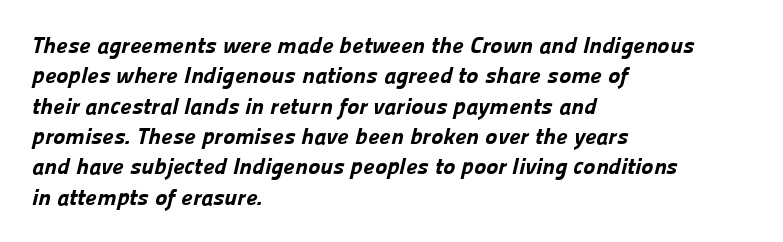
{"bold": "yes", "underline": "no", "align": "left", "line_spacing": "normal", "line_spacing_ratio": 1.32, "letter_spacing": "normal", "letter_spacing_em": 0.0, "glyph_px": 23}
